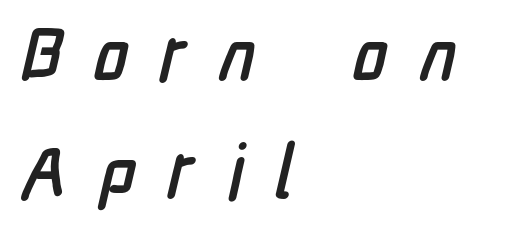
Q: Is the typeface a serif or a sans-serif typeface? A: Sans-serif.
Q: Is the text underlined? A: No.
Q: How is the paragraph aligned? A: Left-aligned.
Q: Is the spacing between letters normal or unusually wide? A: Unusually wide.
Q: Is the spacing between lines tight, normal or loose? A: Normal.
Q: Width (condensed, normal, or wide)? A: Condensed.
Q: Stroke contrast? A: Low.
Q: x-height? A: Medium.
Q: Monospaced? A: No.
